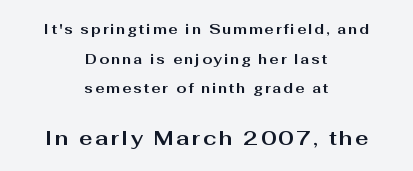
{"italic": "no", "bold": "yes", "underline": "no", "align": "center", "line_spacing": "loose", "line_spacing_ratio": 2.12, "larger_block": "second", "size_ratio": 1.43, "glyph_px": 20}
